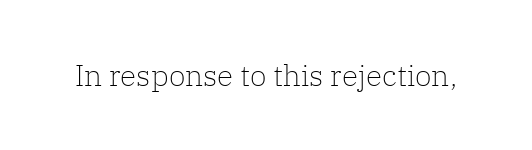
The letters stand straight up with perfectly vertical stems. Letterform terminals end in serifs throughout the passage. The characters are drawn with everyday or finer stroke widths. Words appear dense and cohesive because spacing is normal.
